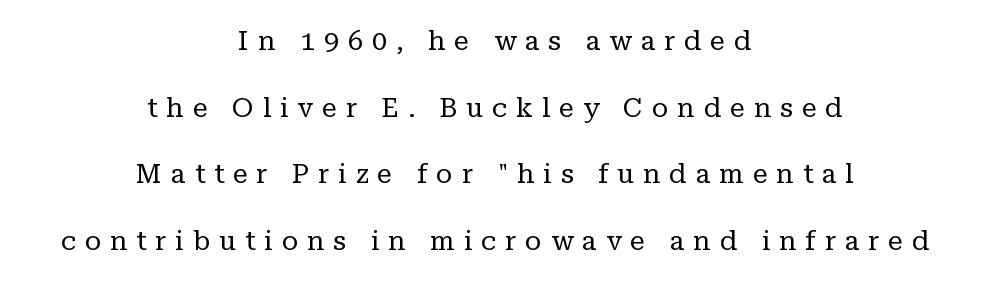
{"italic": "no", "bold": "no", "underline": "no", "align": "center", "line_spacing": "loose", "line_spacing_ratio": 2.47, "letter_spacing": "wide", "letter_spacing_em": 0.33, "glyph_px": 27}
